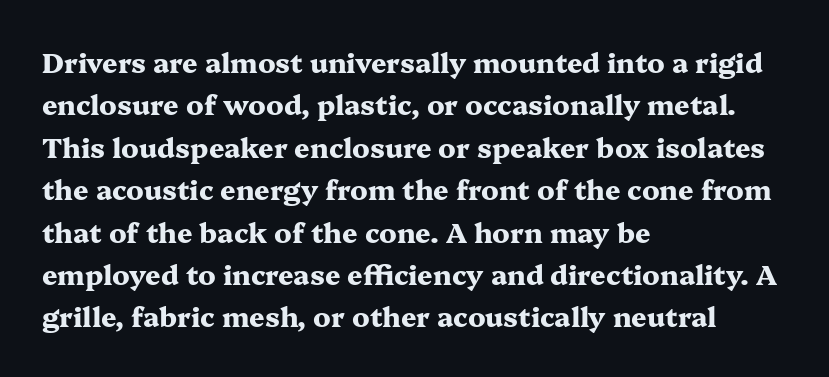
{"italic": "no", "bold": "yes", "underline": "no", "align": "left", "line_spacing": "normal", "line_spacing_ratio": 1.57, "letter_spacing": "normal", "letter_spacing_em": 0.0, "glyph_px": 27}
